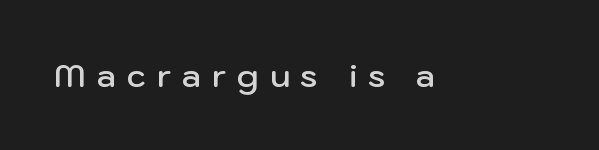
{"serif": "no", "italic": "no", "bold": "semi", "weight": "semibold", "width": "normal", "stroke_contrast": "low", "x_height": "medium", "monospaced": "no", "underline": "no", "letter_spacing": "wide", "letter_spacing_em": 0.35, "glyph_px": 32}
